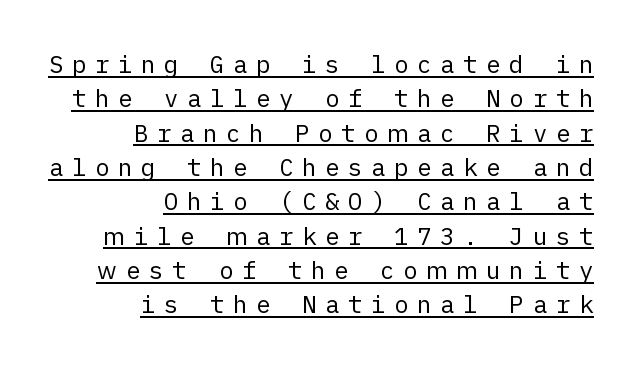
Heft: none added — not bold. Substantial extra tracking has been applied to these lines. The designer left line spacing at the default. This sample carries an underscore along the baseline area. These lines stack with their right ends in a neat column.
